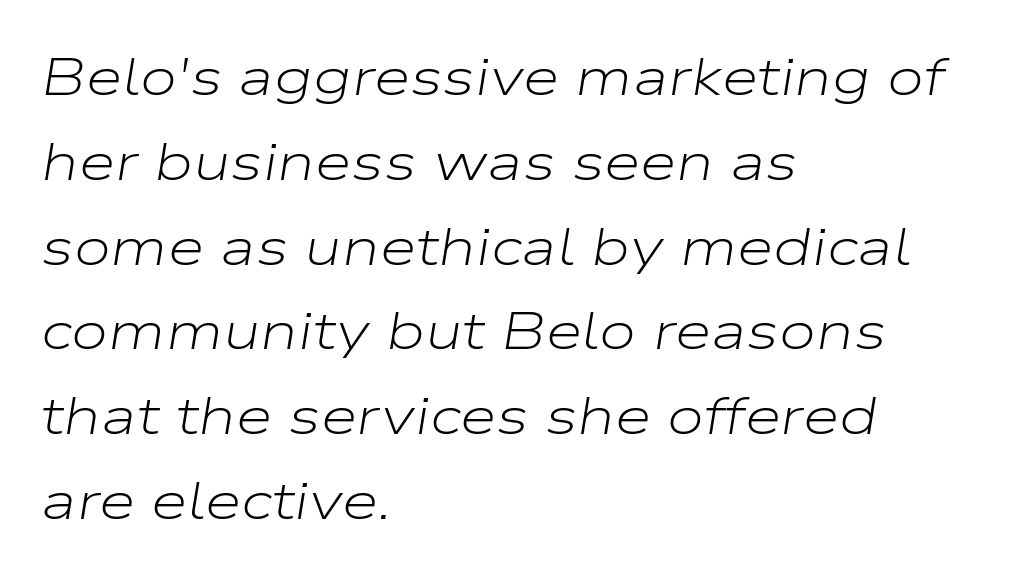
Q: Is the text bold? A: No.
Q: Is the text italic (slanted)? A: Yes, it leans right by about 9 degrees.
Q: Is the text underlined? A: No.
Q: How is the paragraph aligned? A: Left-aligned.
Q: Is the spacing between letters normal or unusually wide? A: Normal.
Q: Is the spacing between lines tight, normal or loose? A: Normal.
Q: Width (condensed, normal, or wide)? A: Wide.
Q: Stroke contrast? A: Low.
Q: x-height? A: Medium.
Q: Monospaced? A: No.
